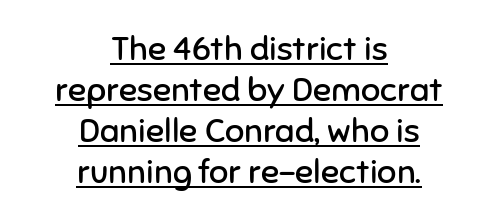
{"serif": "no", "italic": "no", "bold": "no", "weight": "regular", "width": "normal", "stroke_contrast": "low", "x_height": "medium", "monospaced": "no", "underline": "yes", "align": "center", "line_spacing_ratio": 1.21, "letter_spacing": "normal", "letter_spacing_em": 0.0, "glyph_px": 34}
